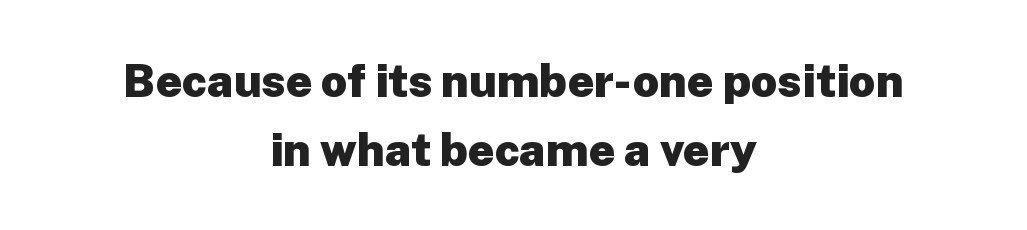
Summary of vertical rhythm: regular, with standard interline spacing. Rule under the text: the space is simply empty. In terms of letterform style, serifs are entirely absent. Notice how the passage keeps no hard edge, just a central spine.
